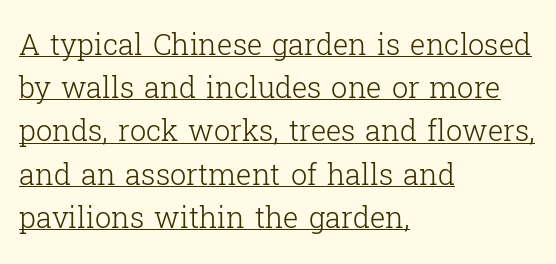
{"serif": "yes", "italic": "no", "bold": "no", "weight": "light", "width": "normal", "stroke_contrast": "low", "x_height": "medium", "monospaced": "no", "underline": "yes", "align": "left", "line_spacing": "normal", "line_spacing_ratio": 1.49, "letter_spacing": "normal", "letter_spacing_em": 0.0, "glyph_px": 29}
